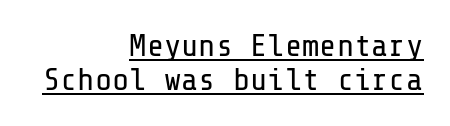
Rows of type sit shoulder to shoulder in the vertical direction. These lines are set flush right with a ragged left edge. Descenders here cross a horizontal rule under the line. Look at the bottom of the vertical strokes: they stop flat, with no serifs.
